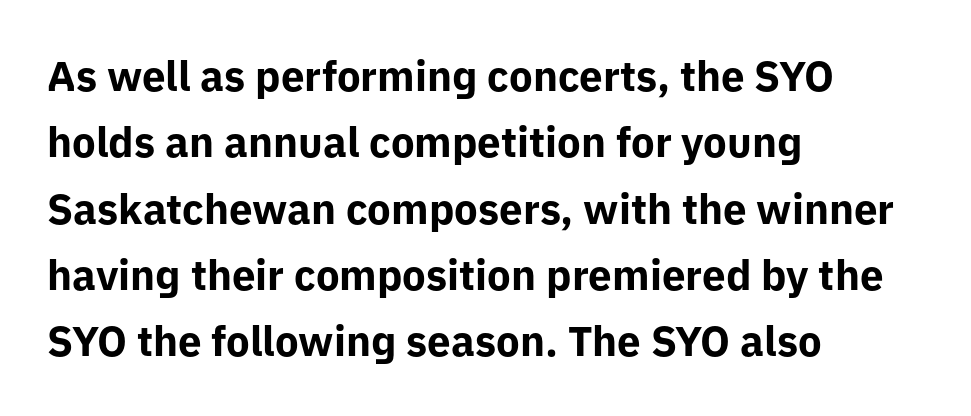
Q: Is the text bold? A: Yes.
Q: Is the text italic (slanted)? A: No, it is upright.
Q: Is the typeface a serif or a sans-serif typeface? A: Sans-serif.
Q: Is the text underlined? A: No.
Q: How is the paragraph aligned? A: Left-aligned.
Q: Is the spacing between letters normal or unusually wide? A: Normal.
Q: Is the spacing between lines tight, normal or loose? A: Normal.
Q: Width (condensed, normal, or wide)? A: Normal.
Q: Stroke contrast? A: Low.
Q: x-height? A: Medium.
Q: Monospaced? A: No.
